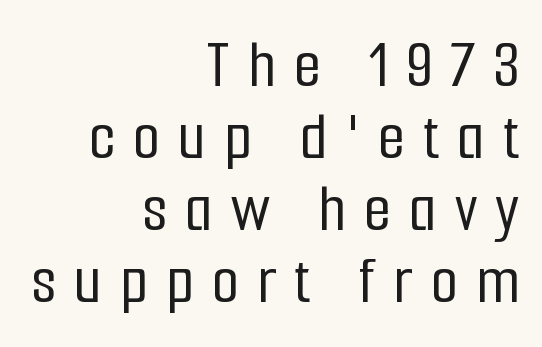
The image shows 70 px condensed sans-serif type, upright; set right-aligned, tight line spacing (1.03x), unusually wide letter spacing (+0.26 em), not underlined; low stroke contrast and a medium x-height.
